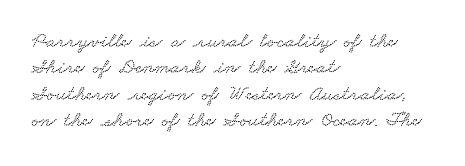
Q: Is the text underlined? A: No.
Q: How is the paragraph aligned? A: Left-aligned.
Q: Is the spacing between letters normal or unusually wide? A: Normal.
Q: Is the spacing between lines tight, normal or loose? A: Normal.
